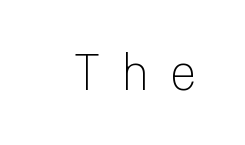
Q: Is the text bold? A: No.
Q: Is the text italic (slanted)? A: No, it is upright.
Q: Is the typeface a serif or a sans-serif typeface? A: Sans-serif.
Q: Is the text underlined? A: No.
Q: Is the spacing between letters normal or unusually wide? A: Unusually wide.
Q: Width (condensed, normal, or wide)? A: Normal.
Q: Stroke contrast? A: Low.
Q: x-height? A: Medium.
Q: Monospaced? A: Yes.
